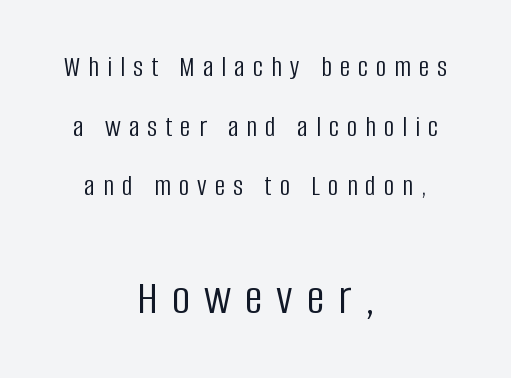
The image shows 50 px light, condensed sans-serif type, upright; set centered, loose line spacing (2.06x), unusually wide letter spacing (+0.28 em), not underlined; the second (bottom) block is 1.72x larger; low stroke contrast and a large x-height.
